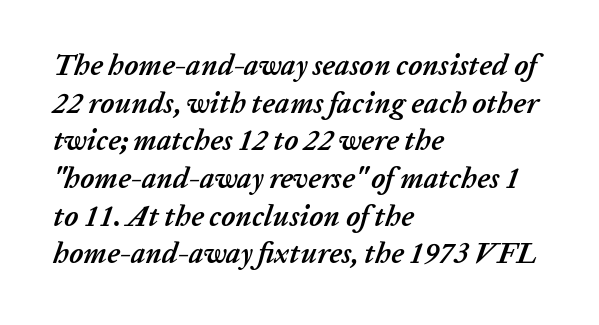
The image shows 29 px semibold type, italic (leaning right); set left-aligned, normal line spacing (1.3x), normal letter spacing, not underlined; low stroke contrast and a medium x-height.
